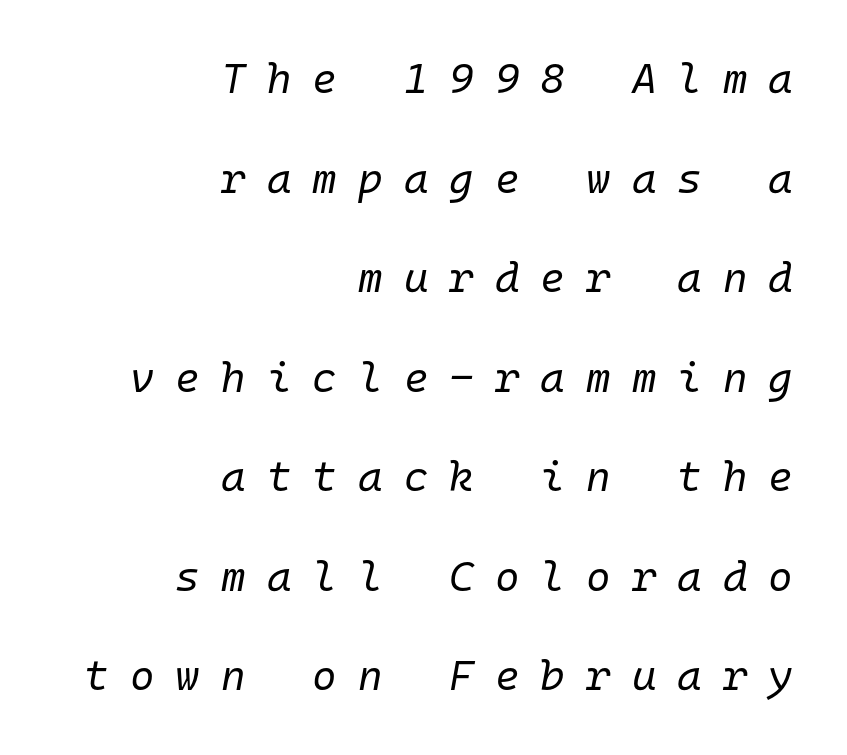
The image shows 42 px regular-weight type, italic (leaning right), monospaced; set right-aligned, loose line spacing (2.37x), unusually wide letter spacing (+0.5 em), not underlined; low stroke contrast and a medium x-height.
